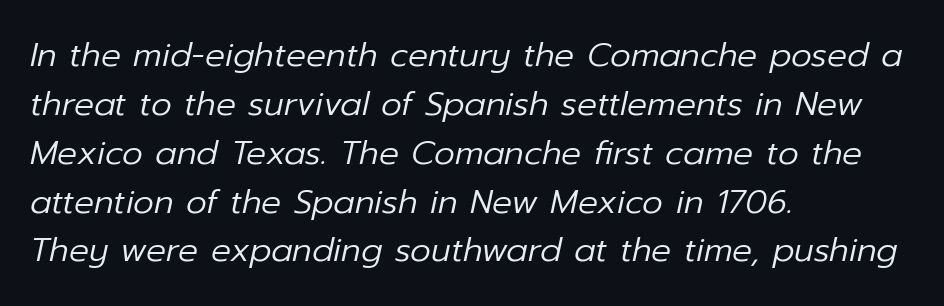
Q: Is the text bold? A: No.
Q: Is the text italic (slanted)? A: Yes, it leans right by about 12 degrees.
Q: Is the text underlined? A: No.
Q: How is the paragraph aligned? A: Left-aligned.
Q: Is the spacing between letters normal or unusually wide? A: Normal.
Q: Is the spacing between lines tight, normal or loose? A: Normal.
Q: Width (condensed, normal, or wide)? A: Normal.
Q: Stroke contrast? A: Low.
Q: x-height? A: Medium.
Q: Monospaced? A: No.
